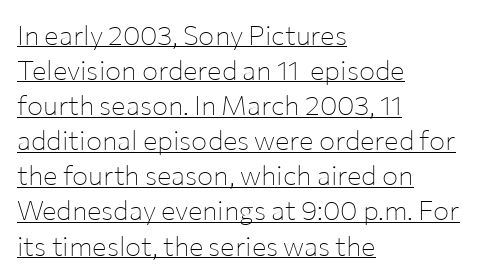
{"italic": "no", "bold": "no", "underline": "yes", "align": "left", "line_spacing": "normal", "line_spacing_ratio": 1.3, "letter_spacing": "normal", "letter_spacing_em": 0.0, "glyph_px": 27}
